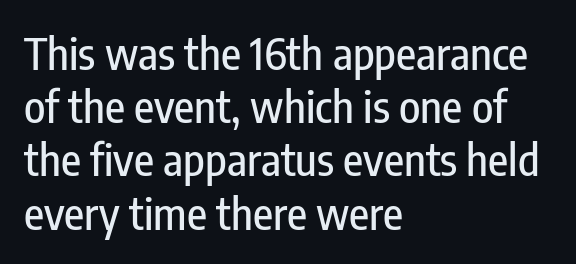
The image shows 44 px condensed sans-serif type, upright; set left-aligned, line spacing 1.21x, normal letter spacing, not underlined; low stroke contrast and a medium x-height.
